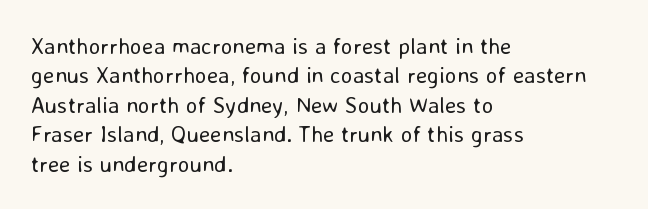
The image shows 23 px text type, upright; set left-aligned, normal line spacing (1.28x), normal letter spacing, not underlined.
